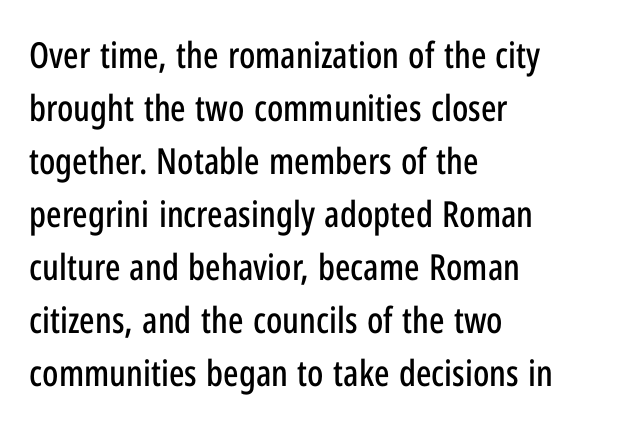
{"serif": "no", "italic": "no", "width": "condensed", "stroke_contrast": "low", "x_height": "medium", "monospaced": "no", "underline": "no", "align": "left", "line_spacing": "normal", "line_spacing_ratio": 1.47, "letter_spacing": "normal", "letter_spacing_em": 0.0, "glyph_px": 36}
